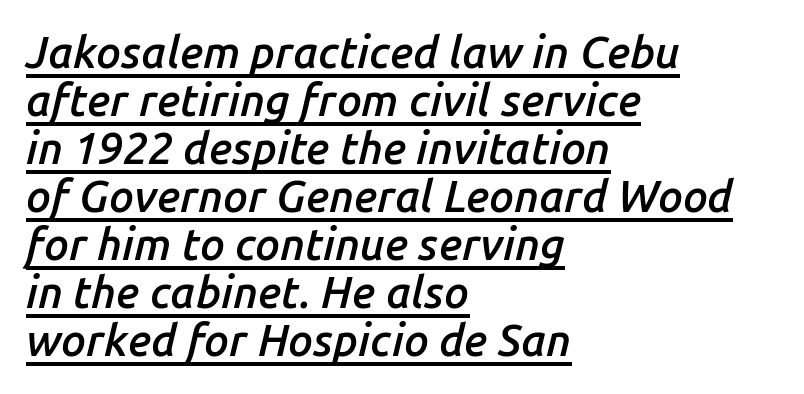
The image shows 44 px semibold type, italic (leaning right); set left-aligned, tight line spacing (1.09x), normal letter spacing, underlined; low stroke contrast and a medium x-height.
